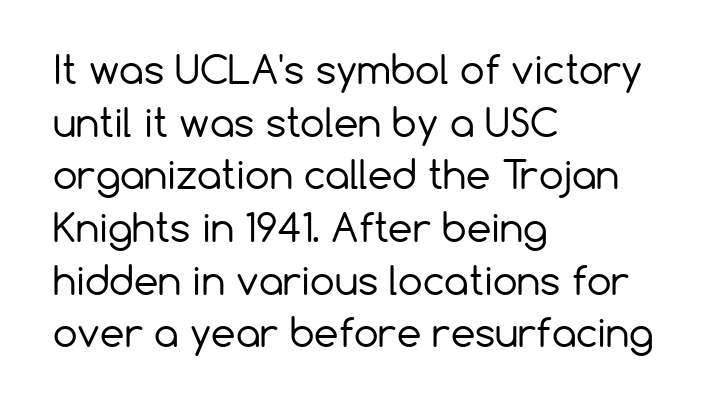
{"serif": "no", "italic": "no", "bold": "no", "weight": "regular", "width": "normal", "stroke_contrast": "low", "x_height": "medium", "monospaced": "no", "underline": "no", "align": "left", "line_spacing": "normal", "line_spacing_ratio": 1.35, "letter_spacing": "normal", "letter_spacing_em": 0.0, "glyph_px": 39}
